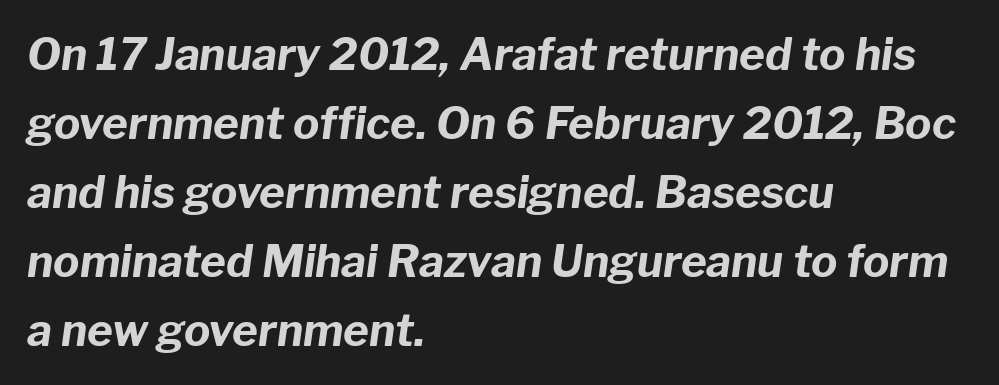
The image shows 44 px bold type, italic (leaning right); set left-aligned, normal line spacing (1.57x), normal letter spacing, not underlined; low stroke contrast and a medium x-height.
